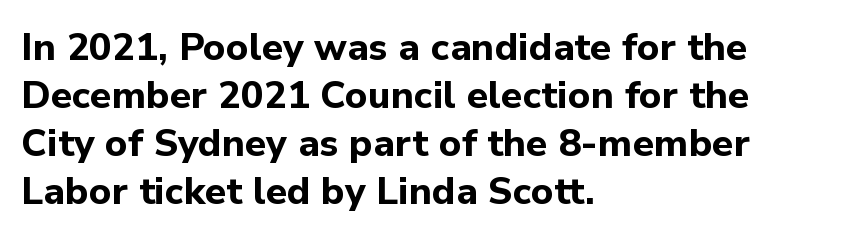
The image shows 38 px bold sans-serif type, upright; set left-aligned, normal line spacing (1.26x), normal letter spacing, not underlined; low stroke contrast and a medium x-height.
